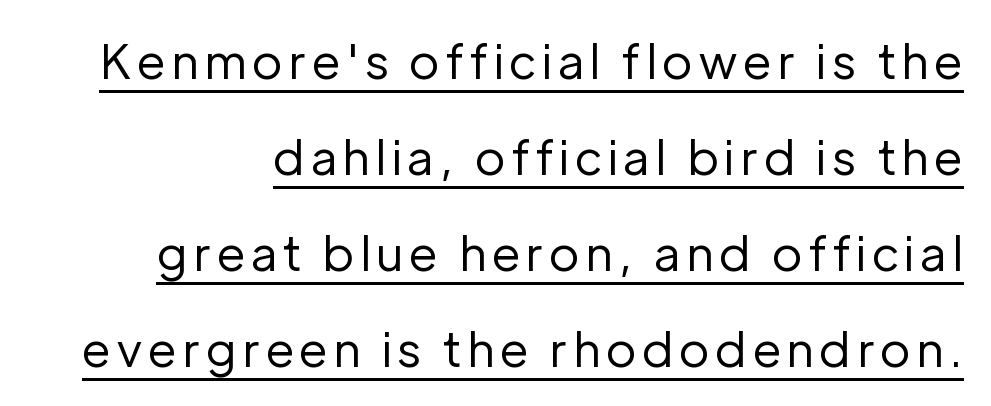
Check where the strokes stop: nothing finishes them off — pure sans. Quick note: interline space is abundant. Nope, not italic — everything's standing straight. The typesetter has applied underlining to the passage shown. A typesetter would call this proportional, since set widths differ per character.
